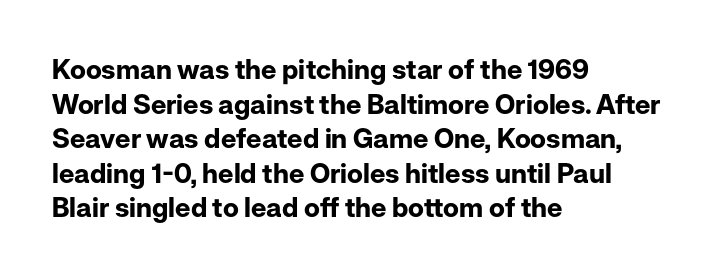
Q: Is the text bold? A: Yes.
Q: Is the text italic (slanted)? A: No, it is upright.
Q: Is the text underlined? A: No.
Q: How is the paragraph aligned? A: Left-aligned.
Q: Is the spacing between letters normal or unusually wide? A: Normal.
Q: Is the spacing between lines tight, normal or loose? A: Normal.
